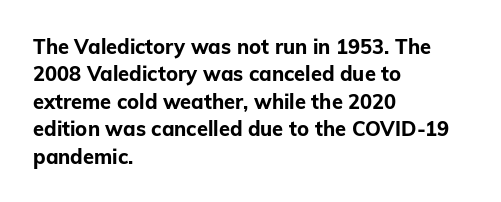
The image shows 20 px bold type, upright; set left-aligned, normal line spacing (1.37x), normal letter spacing, not underlined.
